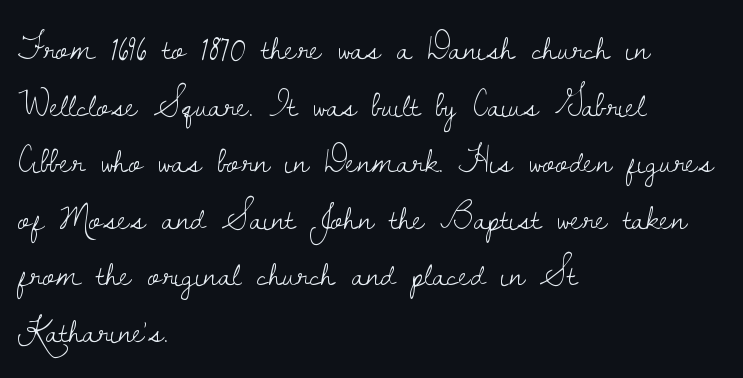
The image shows 36 px light serif type; set left-aligned, normal line spacing (1.57x), normal letter spacing, not underlined; low stroke contrast and a small x-height.
